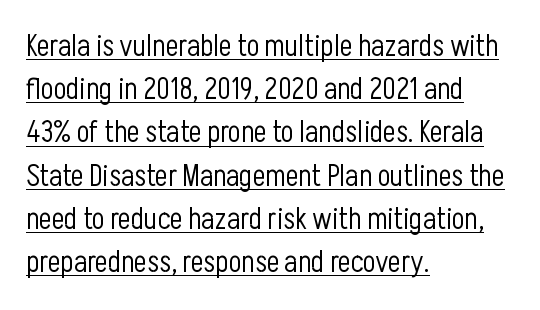
Q: Is the text bold? A: No.
Q: Is the text italic (slanted)? A: No, it is upright.
Q: Is the typeface a serif or a sans-serif typeface? A: Sans-serif.
Q: Is the text underlined? A: Yes.
Q: How is the paragraph aligned? A: Left-aligned.
Q: Is the spacing between letters normal or unusually wide? A: Normal.
Q: Is the spacing between lines tight, normal or loose? A: Normal.
Q: Width (condensed, normal, or wide)? A: Condensed.
Q: Stroke contrast? A: Low.
Q: x-height? A: Medium.
Q: Monospaced? A: No.
